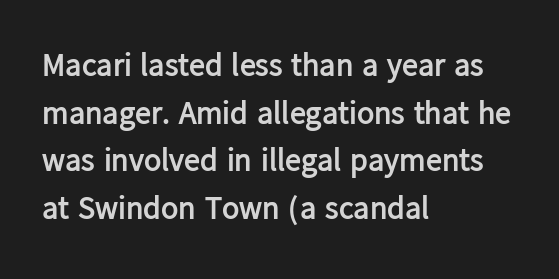
Q: Is the text bold? A: Yes.
Q: Is the text italic (slanted)? A: No, it is upright.
Q: Is the typeface a serif or a sans-serif typeface? A: Sans-serif.
Q: Is the text underlined? A: No.
Q: How is the paragraph aligned? A: Left-aligned.
Q: Is the spacing between letters normal or unusually wide? A: Normal.
Q: Is the spacing between lines tight, normal or loose? A: Normal.
Q: Width (condensed, normal, or wide)? A: Normal.
Q: Stroke contrast? A: Low.
Q: x-height? A: Medium.
Q: Monospaced? A: No.
